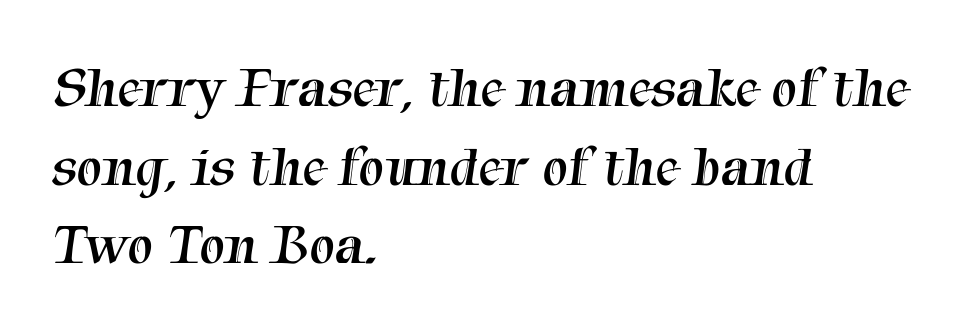
{"serif": "yes", "bold": "no", "weight": "regular", "width": "normal", "stroke_contrast": "medium", "x_height": "medium", "monospaced": "no", "underline": "no", "align": "left", "line_spacing": "normal", "line_spacing_ratio": 1.38, "letter_spacing": "normal", "letter_spacing_em": 0.0, "glyph_px": 57}
